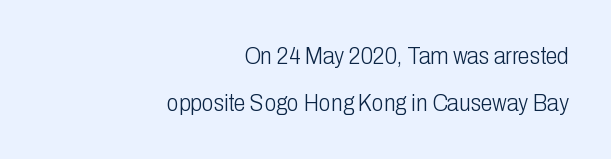
Characters follow at the spacing the type designer built in. Nope, not italic — everything's standing straight. Notice how the passage keeps a crisp vertical edge on the right only. Baseline-to-baseline distance is far greater than the letter height. A light-to-regular cut is what we see here. Has an underline been added? It has not.
